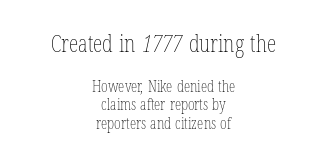
Q: Is the text bold? A: No.
Q: Is the text underlined? A: No.
Q: How is the paragraph aligned? A: Centered.
Q: Is the spacing between letters normal or unusually wide? A: Normal.
Q: Which block of text is set in a larger size, the first (top) or the second (bottom)? A: The first (top) one.
